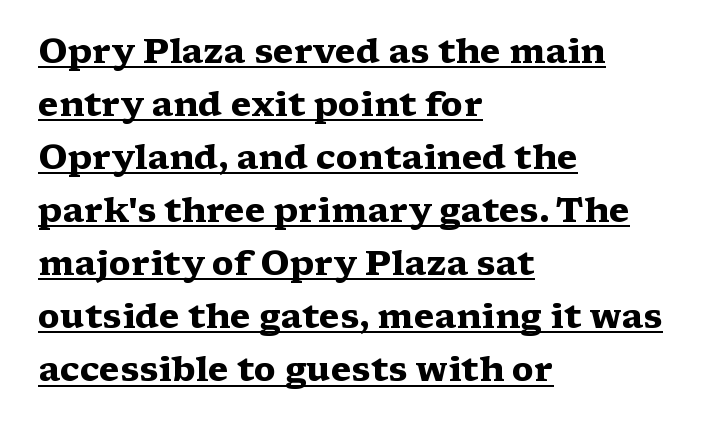
The image shows 34 px heavy, wide serif type, upright; set left-aligned, normal line spacing (1.56x), normal letter spacing, underlined; medium stroke contrast and a medium x-height.
